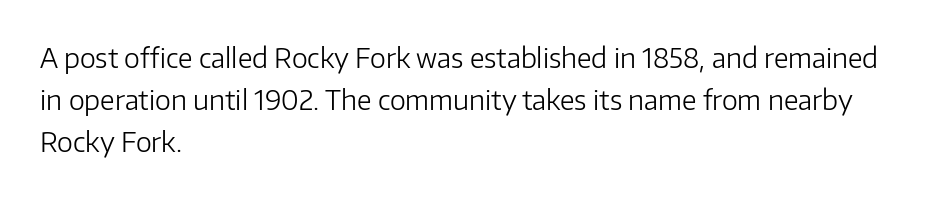
{"italic": "no", "bold": "no", "underline": "no", "align": "left", "line_spacing": "normal", "line_spacing_ratio": 1.55, "letter_spacing": "normal", "letter_spacing_em": 0.0, "glyph_px": 27}
